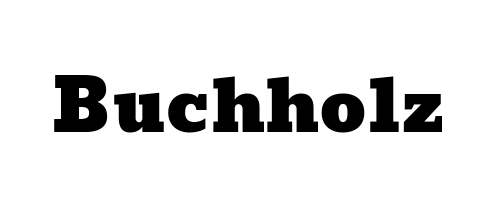
Q: Is the text underlined? A: No.
Q: Is the spacing between letters normal or unusually wide? A: Normal.
Q: Width (condensed, normal, or wide)? A: Wide.
Q: Stroke contrast? A: Low.
Q: x-height? A: Medium.
Q: Monospaced? A: No.
